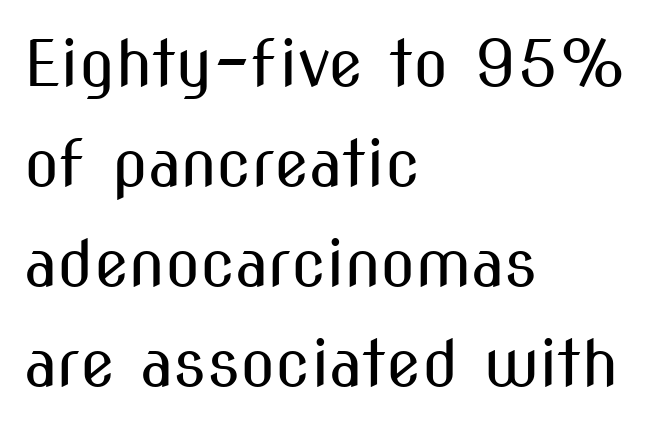
Q: Is the text bold? A: No.
Q: Is the text italic (slanted)? A: No, it is upright.
Q: Is the typeface a serif or a sans-serif typeface? A: Sans-serif.
Q: Is the text underlined? A: No.
Q: How is the paragraph aligned? A: Left-aligned.
Q: Is the spacing between letters normal or unusually wide? A: Normal.
Q: Is the spacing between lines tight, normal or loose? A: Normal.
Q: Width (condensed, normal, or wide)? A: Condensed.
Q: Stroke contrast? A: Medium.
Q: x-height? A: Medium.
Q: Monospaced? A: No.
